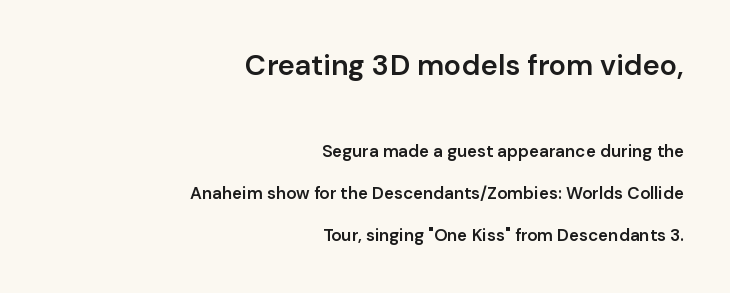
{"serif": "no", "italic": "no", "bold": "semi", "weight": "semibold", "width": "normal", "stroke_contrast": "low", "x_height": "medium", "monospaced": "no", "underline": "no", "align": "right", "line_spacing": "loose", "line_spacing_ratio": 2.45, "letter_spacing": "normal", "letter_spacing_em": 0.0, "larger_block": "first", "size_ratio": 1.71, "glyph_px": 29}
